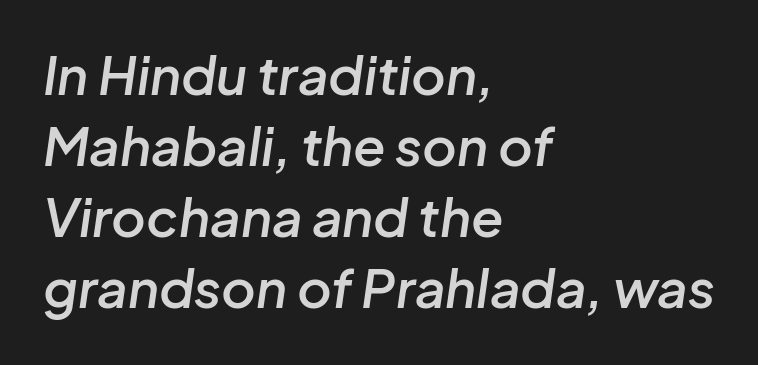
The image shows 53 px semibold type, italic (leaning right); set left-aligned, normal line spacing (1.34x), normal letter spacing, not underlined; low stroke contrast and a medium x-height.
